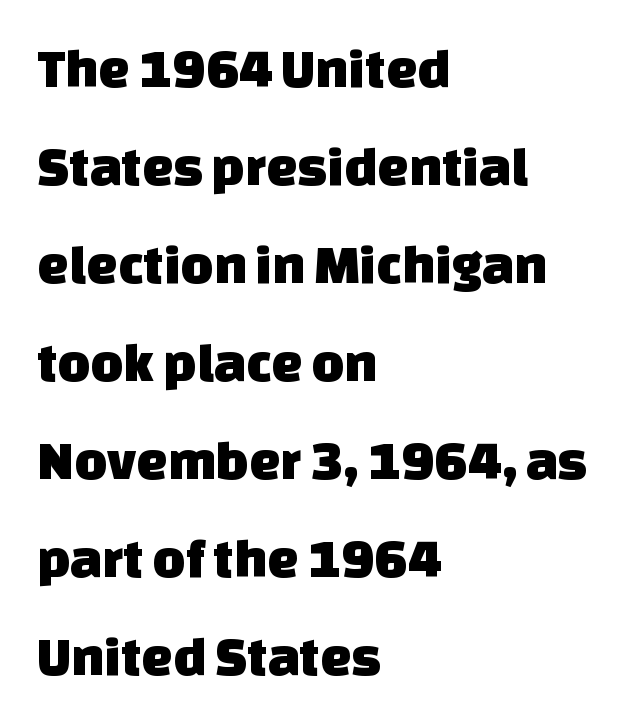
Character widths vary here, with narrow letters taking less room than wide ones. Default kerning and tracking; the words read as compact shapes. Unlike a traditional serif, this face leaves its strokes unadorned. Each line starts at the same left margin while the right side varies.
